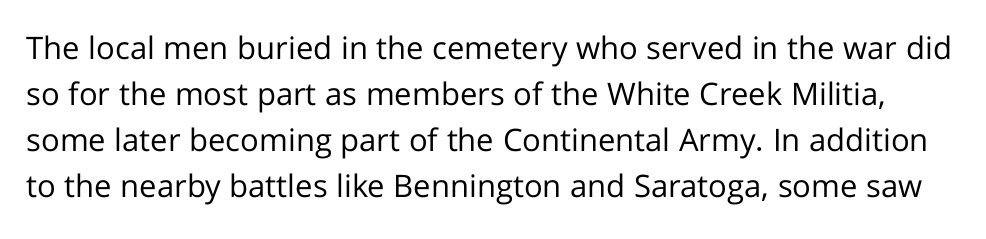
{"serif": "no", "italic": "no", "bold": "no", "weight": "regular", "width": "normal", "stroke_contrast": "low", "x_height": "medium", "monospaced": "no", "underline": "no", "line_spacing": "normal", "line_spacing_ratio": 1.48, "letter_spacing": "normal", "letter_spacing_em": 0.0, "glyph_px": 31}
